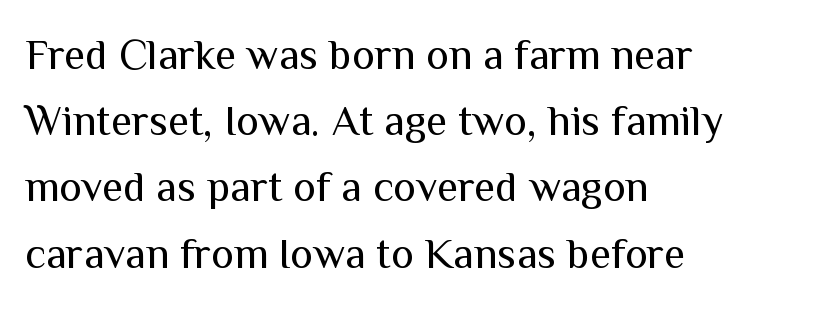
A student would call this left alignment; a typographer would say flush left, rag right. The letterforms sit shoulder to shoulder at normal distance. Underlining? Definitely not there. The space between consecutive lines is moderate. The letterforms sit at book weight or below.
